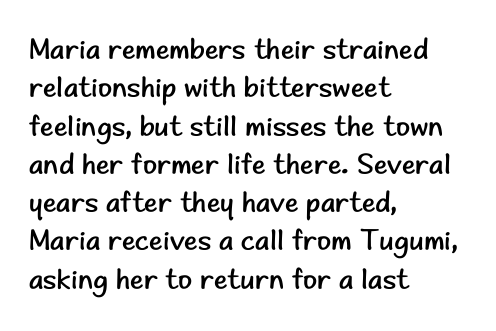
{"serif": "no", "italic": "no", "bold": "no", "weight": "regular", "width": "normal", "stroke_contrast": "low", "x_height": "small", "monospaced": "no", "underline": "no", "align": "left", "line_spacing": "normal", "line_spacing_ratio": 1.32, "letter_spacing": "normal", "letter_spacing_em": 0.0, "glyph_px": 29}
